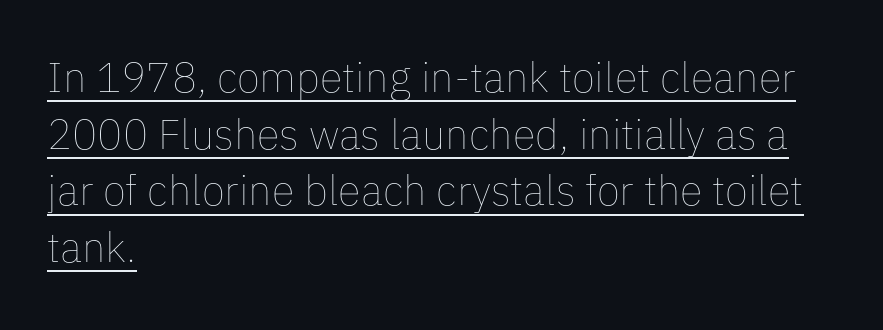
{"italic": "no", "bold": "no", "weight": "thin", "width": "normal", "stroke_contrast": "low", "x_height": "medium", "monospaced": "no", "underline": "yes", "align": "left", "line_spacing": "normal", "line_spacing_ratio": 1.35, "letter_spacing": "normal", "letter_spacing_em": 0.0, "glyph_px": 42}
